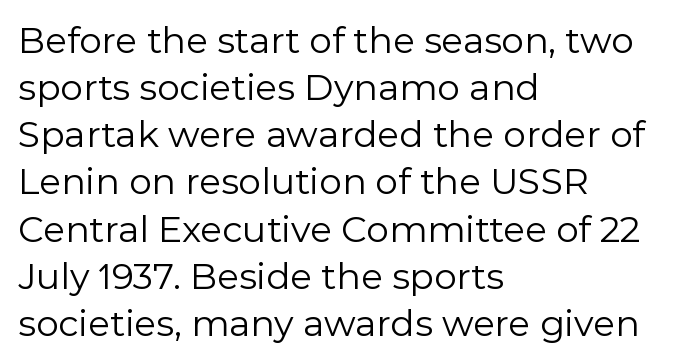
The image shows 36 px regular-weight sans-serif type, upright; set left-aligned, normal line spacing (1.31x), normal letter spacing, not underlined; a medium x-height.
